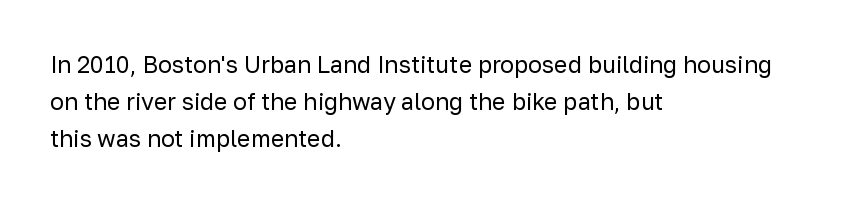
The image shows 23 px text type, upright; set left-aligned, normal line spacing (1.6x), normal letter spacing, not underlined.
